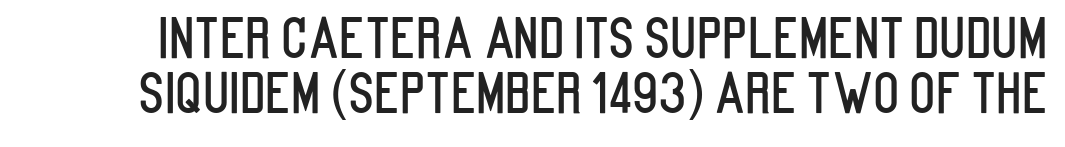
Is this a fixed-width face? No — the glyphs have proportional, varying widths. Each word holds together tightly as a unit, with standard inter-letter gaps. Type without underlining. The typeface chosen for these lines omits serifs. The passage shown stacks its lines with hardly any gap.
